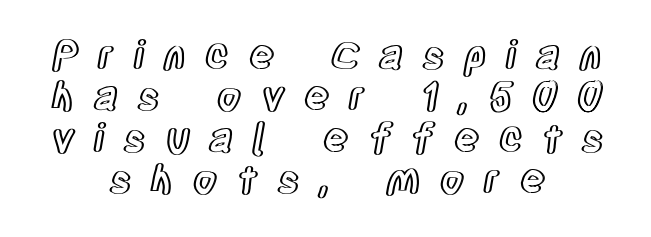
Q: Is the text italic (slanted)? A: Yes.
Q: Is the text underlined? A: No.
Q: How is the paragraph aligned? A: Centered.
Q: Is the spacing between letters normal or unusually wide? A: Unusually wide.
Q: Is the spacing between lines tight, normal or loose? A: Tight.
Q: Width (condensed, normal, or wide)? A: Condensed.
Q: x-height? A: Large.
Q: Monospaced? A: No.
